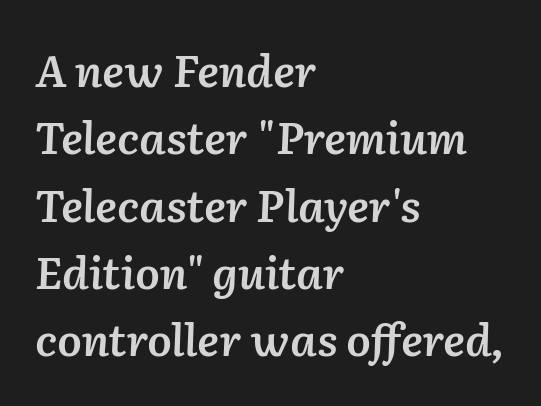
The image shows 44 px semibold type, italic (leaning right); set left-aligned, normal line spacing (1.53x), normal letter spacing, not underlined; low stroke contrast and a medium x-height.
